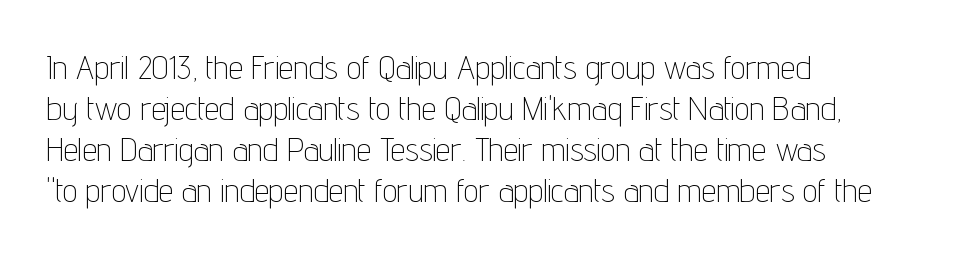
Q: Is the text bold? A: No.
Q: Is the text italic (slanted)? A: No, it is upright.
Q: Is the typeface a serif or a sans-serif typeface? A: Sans-serif.
Q: Is the text underlined? A: No.
Q: How is the paragraph aligned? A: Left-aligned.
Q: Is the spacing between letters normal or unusually wide? A: Normal.
Q: Width (condensed, normal, or wide)? A: Condensed.
Q: Stroke contrast? A: Low.
Q: x-height? A: Medium.
Q: Monospaced? A: No.
